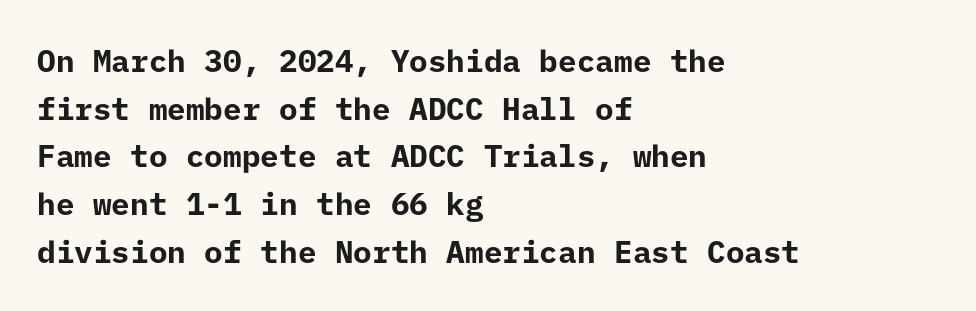
The image shows 31 px bold sans-serif type, upright; set left-aligned, normal line spacing (1.54x), normal letter spacing, not underlined; low stroke contrast and a medium x-height.
